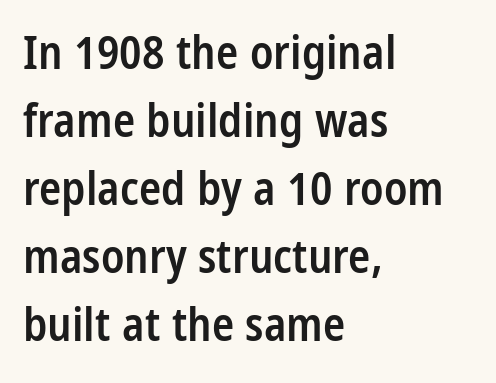
Q: Is the text bold? A: Semi-bold.
Q: Is the text italic (slanted)? A: No, it is upright.
Q: Is the typeface a serif or a sans-serif typeface? A: Sans-serif.
Q: Is the text underlined? A: No.
Q: How is the paragraph aligned? A: Left-aligned.
Q: Is the spacing between letters normal or unusually wide? A: Normal.
Q: Is the spacing between lines tight, normal or loose? A: Normal.
Q: Width (condensed, normal, or wide)? A: Condensed.
Q: Stroke contrast? A: Low.
Q: x-height? A: Large.
Q: Monospaced? A: No.
